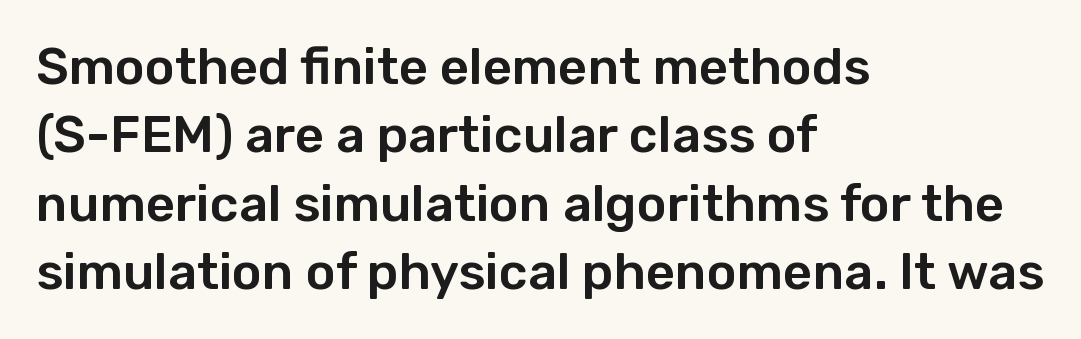
The image shows 51 px sans-serif type, upright; set left-aligned, normal line spacing (1.34x), normal letter spacing, not underlined; low stroke contrast and a medium x-height.
